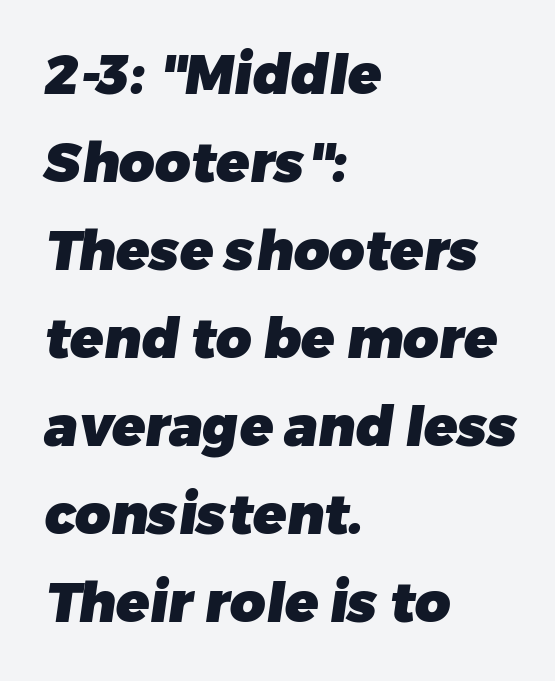
Reading down the column, the eye jumps a familiar distance to each next line. Check the space under the baseline: it is left empty. What kind of face is this? One without serifs — a sans. You could not count columns in this text — the font is proportionally spaced. What weight is shown? A full bold with thick strokes.
